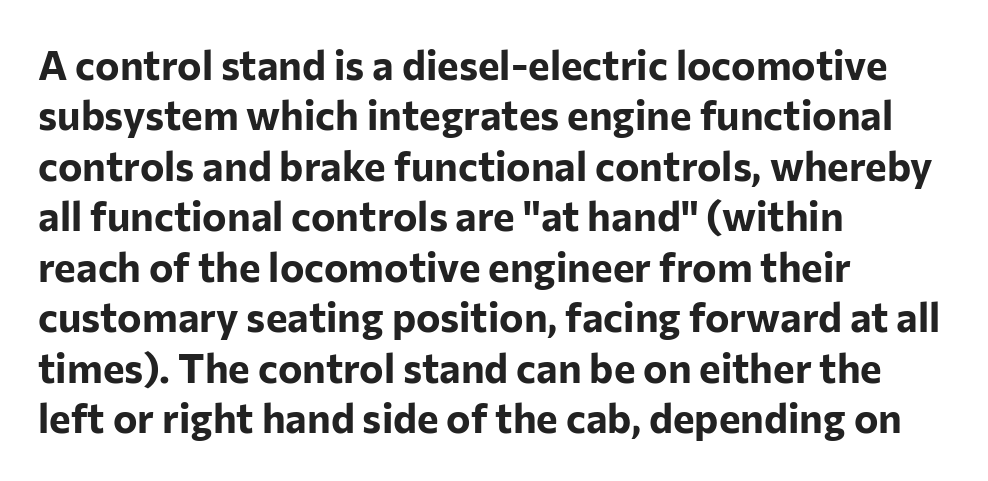
Q: Is the text bold? A: Yes.
Q: Is the text italic (slanted)? A: No, it is upright.
Q: Is the typeface a serif or a sans-serif typeface? A: Sans-serif.
Q: Is the text underlined? A: No.
Q: How is the paragraph aligned? A: Left-aligned.
Q: Is the spacing between letters normal or unusually wide? A: Normal.
Q: Width (condensed, normal, or wide)? A: Normal.
Q: Stroke contrast? A: Low.
Q: x-height? A: Medium.
Q: Monospaced? A: No.
